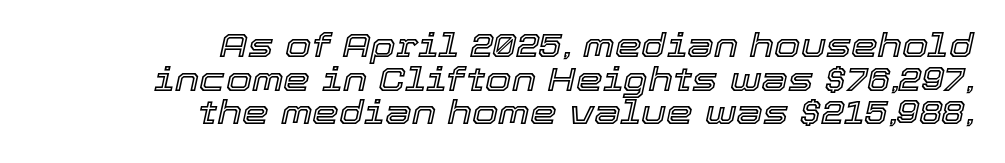
Note the varied advance widths — an 'i' is clearly narrower than an 'm'. This sample uses plain, unmodified letter spacing. Each row of text sits above clean, open space. The vertical gap from one line to the next is small. Horizontally, the lines are justified to the trailing edge only.
